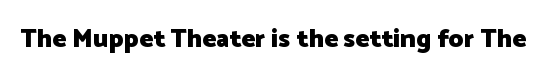
Only glyphs here, with clear space below each row. Rendered with straight, roman letterforms. The glyphs have the mass of a bold cut. Observe the ordinary spacing: letters are neighbours, not strangers.
